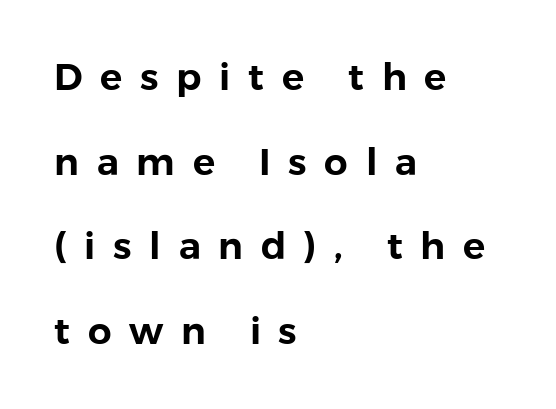
{"serif": "no", "italic": "no", "width": "normal", "x_height": "medium", "monospaced": "no", "underline": "no", "align": "left", "line_spacing": "loose", "line_spacing_ratio": 2.29, "letter_spacing": "wide", "letter_spacing_em": 0.48, "glyph_px": 37}
